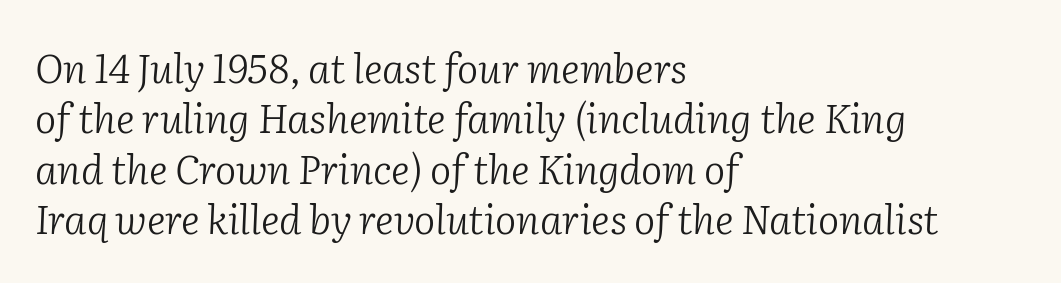
The image shows 40 px light serif type, italic (leaning right); set left-aligned, normal line spacing (1.26x), normal letter spacing, not underlined; low stroke contrast and a medium x-height.
